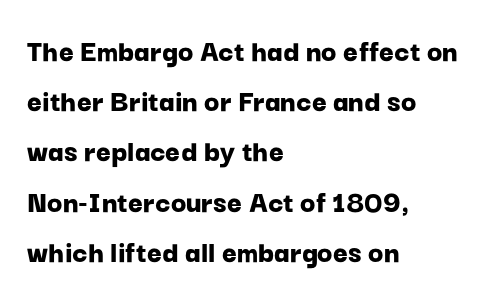
{"serif": "no", "italic": "no", "bold": "yes", "weight": "bold", "width": "normal", "stroke_contrast": "low", "x_height": "medium", "monospaced": "no", "underline": "no", "align": "left", "line_spacing": "normal", "line_spacing_ratio": 1.57, "letter_spacing": "normal", "letter_spacing_em": 0.0, "glyph_px": 32}
